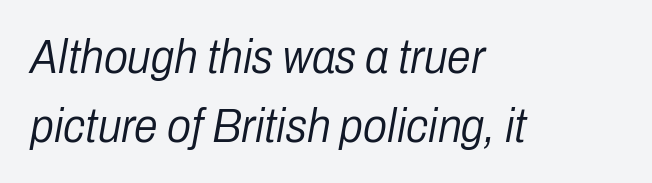
The image shows 48 px light, condensed type, italic (leaning right); set left-aligned, normal line spacing (1.43x), normal letter spacing, not underlined; low stroke contrast and a medium x-height.
